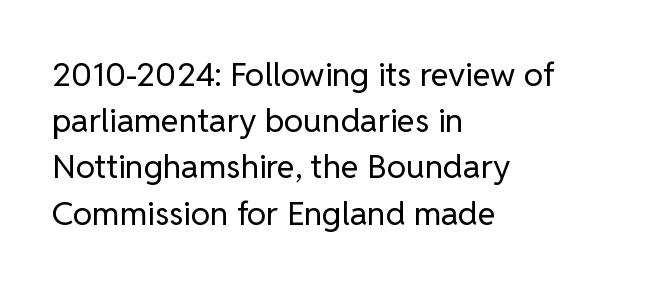
Where is the straight margin? On the left. A typesetter would call this zero additional tracking. How would I describe the line gaps? Plain and ordinary. Vertical strokes here are truly vertical. Stem width sits at or under what a default text font uses. A typesetter would call this proportional, since set widths differ per character.
